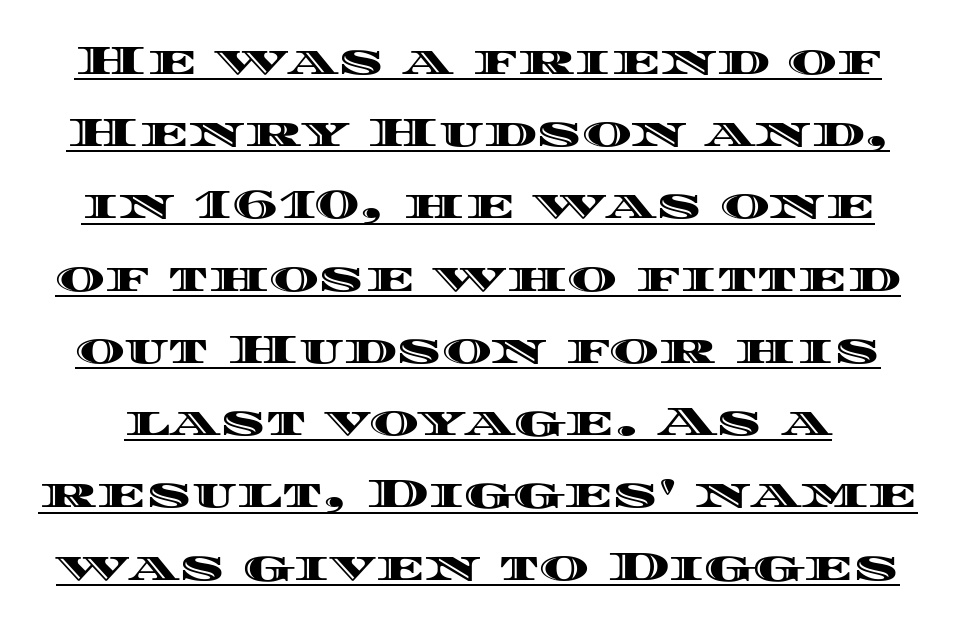
Q: Is the text italic (slanted)? A: No, it is upright.
Q: Is the text underlined? A: Yes.
Q: Is the spacing between letters normal or unusually wide? A: Normal.
Q: Width (condensed, normal, or wide)? A: Wide.
Q: x-height? A: Large.
Q: Monospaced? A: No.
